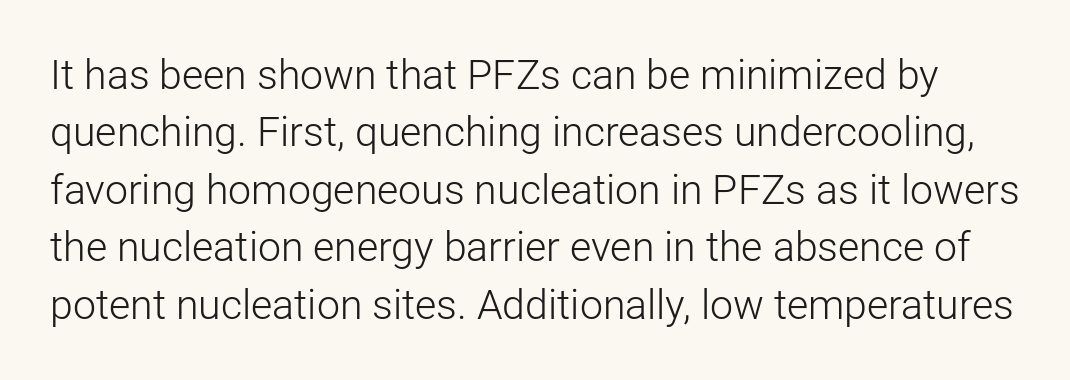
Q: Is the text bold? A: No.
Q: Is the text italic (slanted)? A: No, it is upright.
Q: Is the typeface a serif or a sans-serif typeface? A: Sans-serif.
Q: Is the text underlined? A: No.
Q: Is the spacing between letters normal or unusually wide? A: Normal.
Q: Is the spacing between lines tight, normal or loose? A: Normal.
Q: Width (condensed, normal, or wide)? A: Normal.
Q: Stroke contrast? A: Low.
Q: x-height? A: Medium.
Q: Monospaced? A: No.
